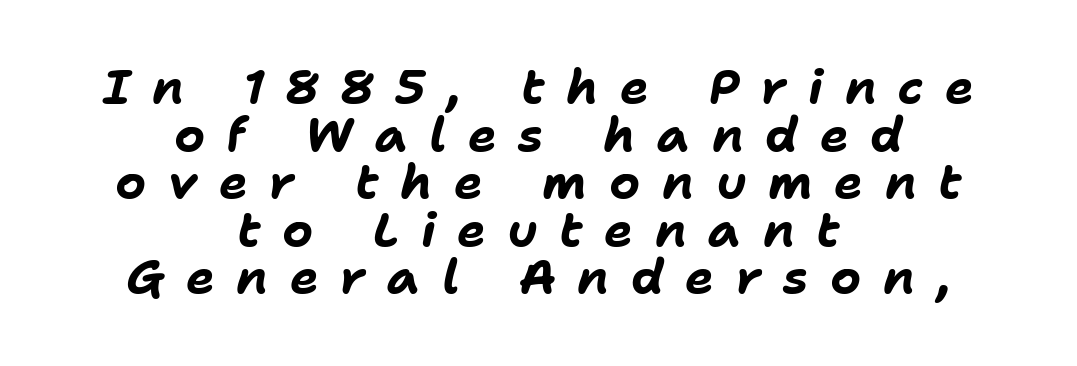
Would a proofreader flag this as italicized? Yes. Notice how descenders almost collide with the ascenders below — that's tight leading. Inter-character spacing is expanded well beyond the font's built-in metrics. A student would call this center alignment; a typographer would say set centered. The typesetting leans heavy: a genuine bold. Lines of text with bare space underneath.
